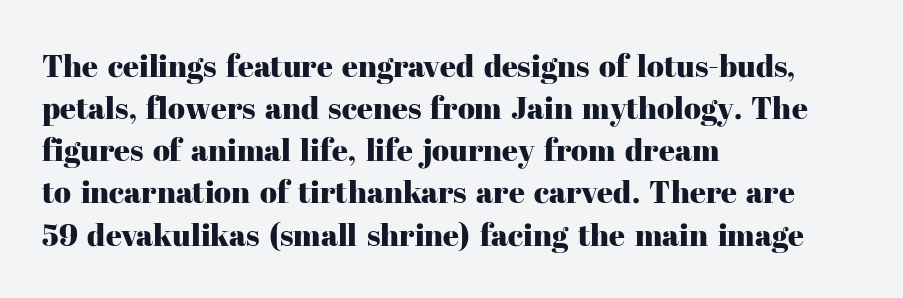
{"serif": "yes", "italic": "no", "width": "normal", "stroke_contrast": "high", "x_height": "medium", "monospaced": "no", "underline": "no", "align": "left", "line_spacing": "normal", "line_spacing_ratio": 1.36, "letter_spacing": "normal", "letter_spacing_em": 0.0, "glyph_px": 31}
